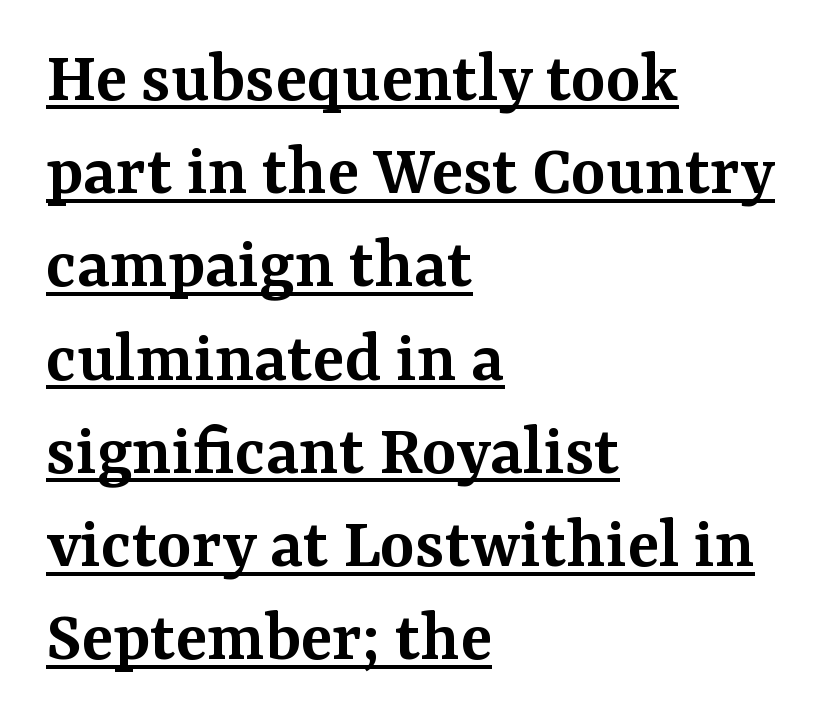
Q: Is the text bold? A: Semi-bold.
Q: Is the text italic (slanted)? A: No, it is upright.
Q: Is the typeface a serif or a sans-serif typeface? A: Serif.
Q: Is the text underlined? A: Yes.
Q: How is the paragraph aligned? A: Left-aligned.
Q: Is the spacing between letters normal or unusually wide? A: Normal.
Q: Is the spacing between lines tight, normal or loose? A: Normal.
Q: Width (condensed, normal, or wide)? A: Normal.
Q: Stroke contrast? A: Medium.
Q: x-height? A: Medium.
Q: Monospaced? A: No.
